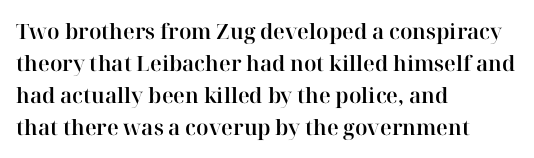
Spacing between characters is what you'd get straight out of the box. This sample is left-justified, so line endings fall wherever the words run out. Has an underline been added? It has not. Evenly set lines give the paragraph a standard silhouette. You can tell it's not italic because the verticals are truly vertical.
